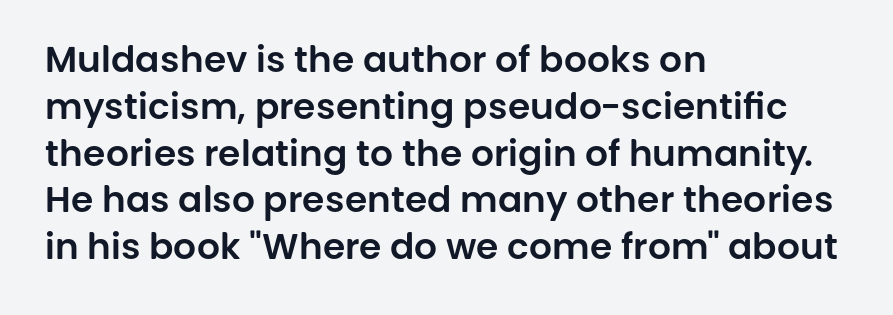
The image shows 36 px sans-serif type, upright; set left-aligned, normal line spacing (1.3x), normal letter spacing, not underlined; low stroke contrast and a large x-height.
